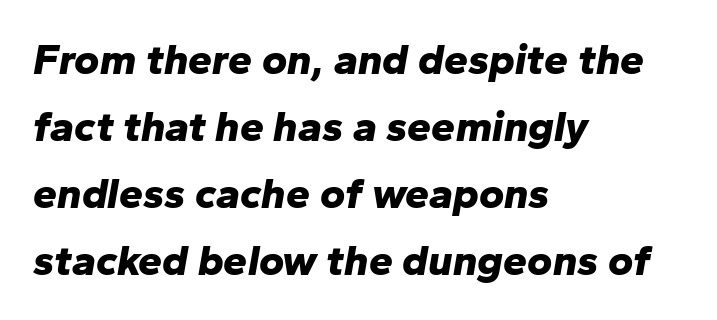
Q: Is the text bold? A: Yes.
Q: Is the text italic (slanted)? A: Yes, it leans right by about 10 degrees.
Q: Is the text underlined? A: No.
Q: How is the paragraph aligned? A: Left-aligned.
Q: Is the spacing between letters normal or unusually wide? A: Normal.
Q: Is the spacing between lines tight, normal or loose? A: Normal.
Q: Width (condensed, normal, or wide)? A: Normal.
Q: Stroke contrast? A: Low.
Q: x-height? A: Medium.
Q: Monospaced? A: No.
